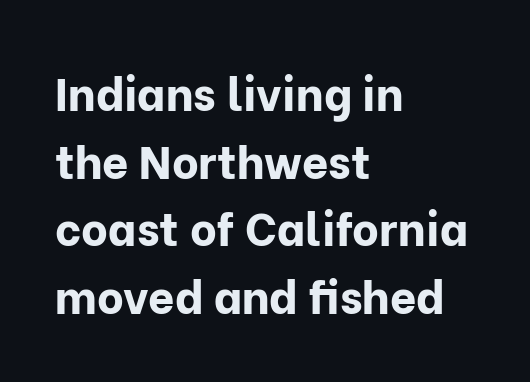
The image shows 46 px bold sans-serif type, upright; set left-aligned, normal line spacing (1.47x), normal letter spacing, not underlined; low stroke contrast and a medium x-height.
